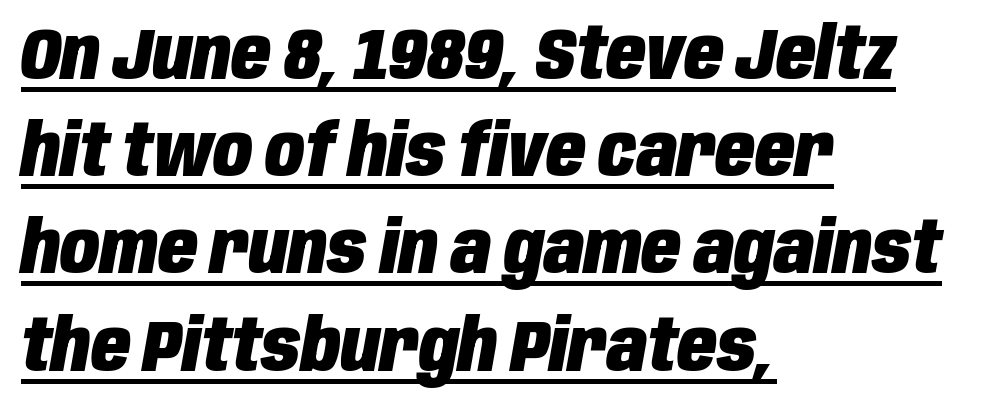
Q: Is the text bold? A: Yes.
Q: Is the text italic (slanted)? A: Yes, it leans right by about 10 degrees.
Q: Is the text underlined? A: Yes.
Q: How is the paragraph aligned? A: Left-aligned.
Q: Is the spacing between letters normal or unusually wide? A: Normal.
Q: Is the spacing between lines tight, normal or loose? A: Normal.
Q: Width (condensed, normal, or wide)? A: Condensed.
Q: Stroke contrast? A: Low.
Q: x-height? A: Large.
Q: Monospaced? A: No.
